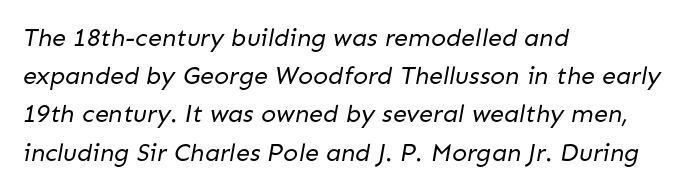
Every row of glyphs begins at an identical x-position on the left. The designer left line spacing at the default. No extra ink here — the face is not bold. Short note: letters normally spaced. The area under the type is left untouched.
